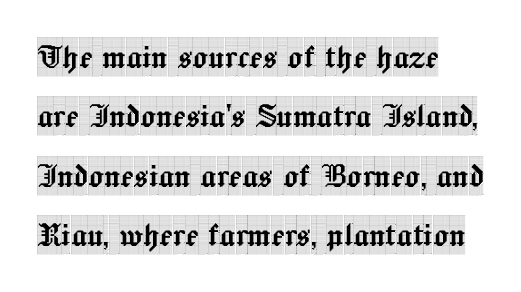
One glance says typical: line gaps are just what's usual. You could call the tracking neutral — neither tight nor loose. The typography opts for an upright posture over an oblique one. The paragraph shown leans on its left margin. Unlike a clean sans, this face finishes its strokes with serifs. The rendering uses natural spacing where letterforms have individual widths.
